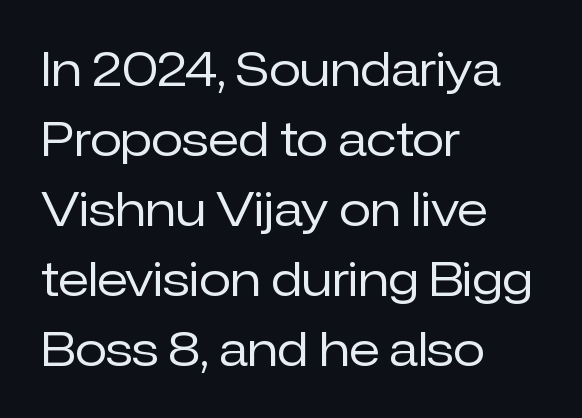
The image shows 46 px regular-weight sans-serif type, upright; set left-aligned, normal line spacing (1.52x), normal letter spacing, not underlined; low stroke contrast and a medium x-height.
